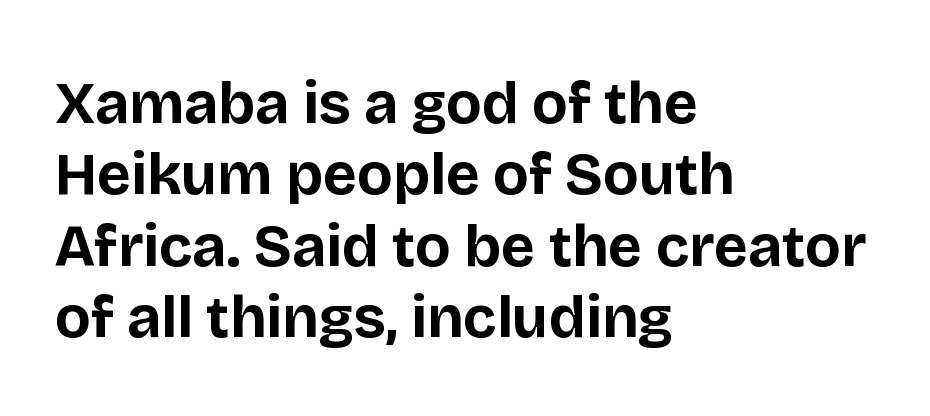
Examine the stroke ends and you'll find no serifs. Which margin do the lines hug? The left one — the right edge is uneven. Each word holds together tightly as a unit, with standard inter-letter gaps. Do the characters align in a grid? No, the font is proportional. The words here are not underlined.
